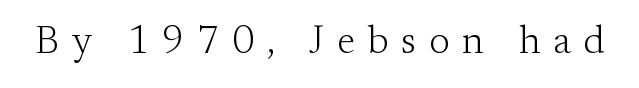
These glyphs show unthickened strokes, regular width or finer. The face used here is seriffed, in the tradition of book romans. Rendered with straight, roman letterforms. Here the designer chose a conventional face with non-uniform glyph widths. The strip under each line holds only bare page.
